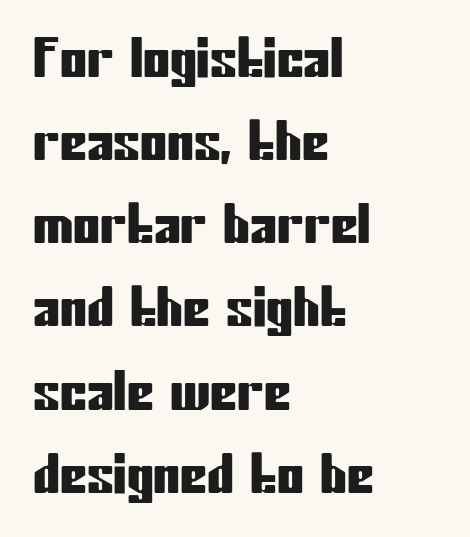
{"serif": "no", "italic": "no", "width": "condensed", "stroke_contrast": "low", "x_height": "medium", "monospaced": "no", "underline": "no", "align": "left", "line_spacing": "normal", "line_spacing_ratio": 1.54, "letter_spacing": "normal", "letter_spacing_em": 0.0, "glyph_px": 54}
